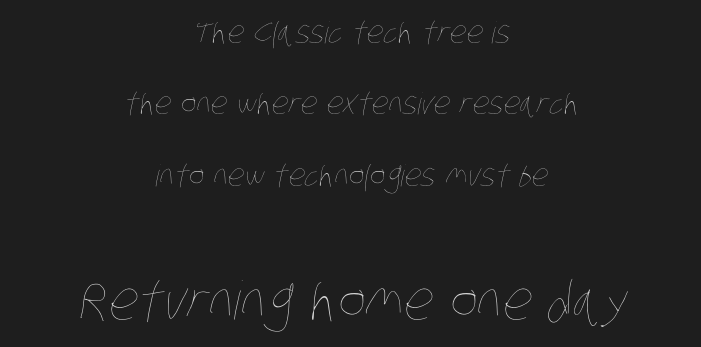
Check under the words: just untouched page. Students, observe: this is what heavily led, spacious text looks like. Here the second block reads like a headline and the first like body copy. The line texture is even and compact thanks to regular tracking. Is the stroke heavy? The answer is a plain regular-or-lighter. Character widths vary here, with narrow letters taking less room than wide ones.
